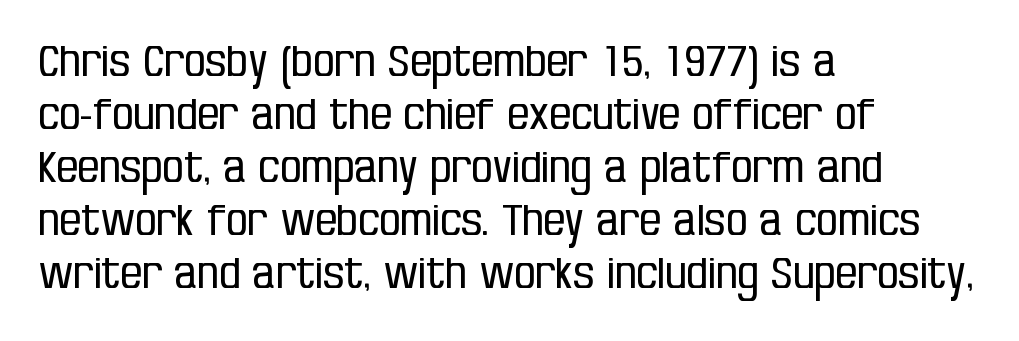
Q: Is the text bold? A: No.
Q: Is the text italic (slanted)? A: No, it is upright.
Q: Is the typeface a serif or a sans-serif typeface? A: Sans-serif.
Q: Is the text underlined? A: No.
Q: How is the paragraph aligned? A: Left-aligned.
Q: Is the spacing between letters normal or unusually wide? A: Normal.
Q: Width (condensed, normal, or wide)? A: Condensed.
Q: Stroke contrast? A: Low.
Q: x-height? A: Large.
Q: Monospaced? A: No.
